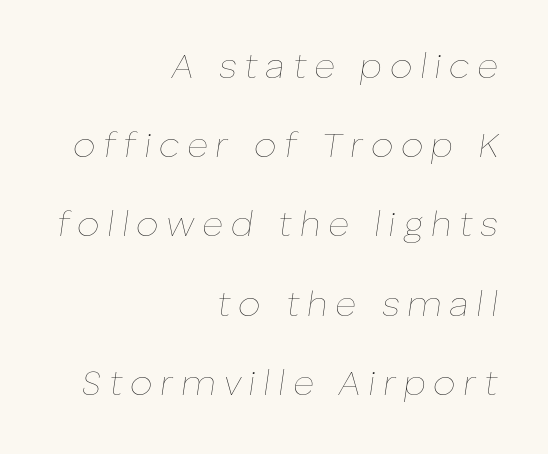
{"italic": "yes", "lean": "right", "slant_degrees": 8, "bold": "no", "weight": "thin", "width": "normal", "stroke_contrast": "low", "x_height": "medium", "monospaced": "no", "underline": "no", "align": "right", "line_spacing": "loose", "line_spacing_ratio": 2.2, "letter_spacing": "wide", "letter_spacing_em": 0.21, "glyph_px": 36}
